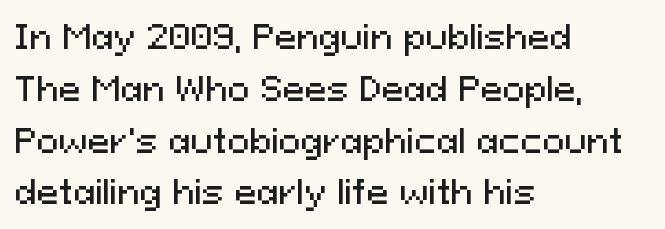
{"serif": "no", "italic": "no", "width": "normal", "stroke_contrast": "medium", "x_height": "medium", "monospaced": "no", "underline": "no", "align": "left", "line_spacing": "normal", "line_spacing_ratio": 1.57, "letter_spacing": "normal", "letter_spacing_em": 0.0, "glyph_px": 33}
